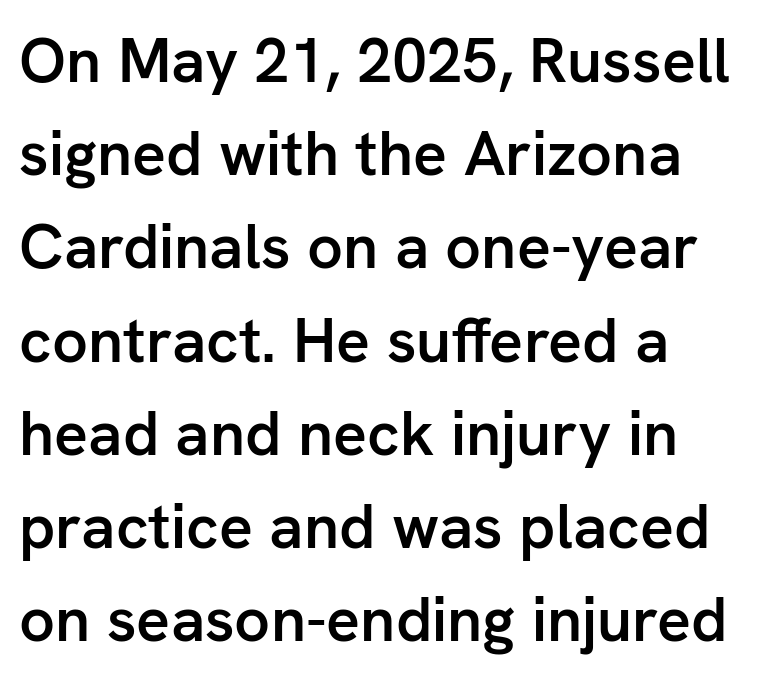
{"serif": "no", "italic": "no", "bold": "semi", "weight": "semibold", "width": "normal", "stroke_contrast": "low", "x_height": "medium", "monospaced": "no", "underline": "no", "line_spacing": "normal", "line_spacing_ratio": 1.48, "letter_spacing": "normal", "letter_spacing_em": 0.0, "glyph_px": 63}
